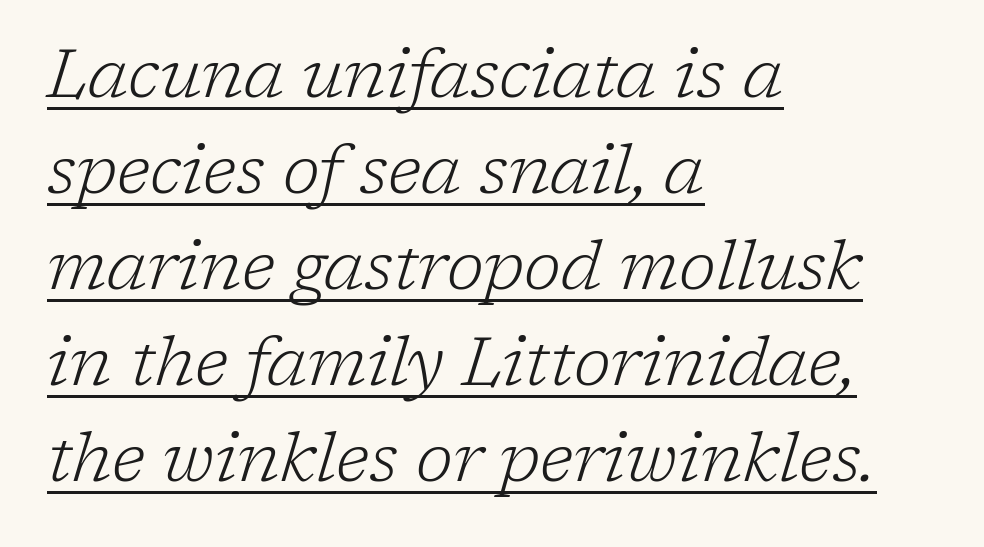
The letters sit at their default tracking, neither squeezed nor spread. The sample's only ornament is a line tracing under the words. These lines are rendered in a variable-pitch font. The rendering uses a moderate line-height, typical for paragraphs. Type style note: has serifs.
